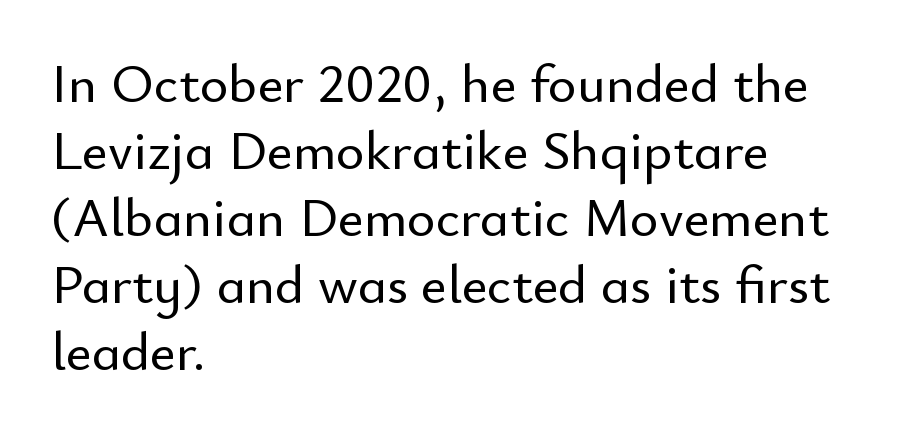
{"serif": "no", "italic": "no", "width": "normal", "stroke_contrast": "low", "x_height": "small", "monospaced": "no", "underline": "no", "align": "left", "line_spacing_ratio": 1.22, "letter_spacing": "normal", "letter_spacing_em": 0.0, "glyph_px": 55}
